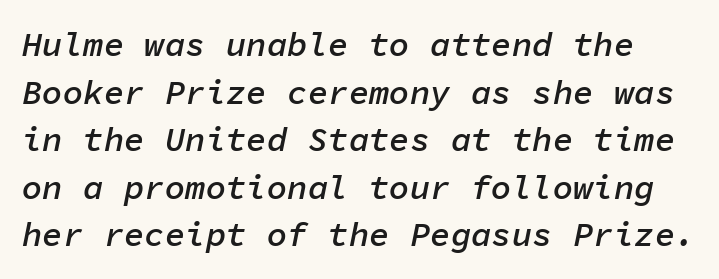
The horizontal fit of the characters is conventional and even. These words are printed semibold, heavier than regular yet not bold. The axis of the letterforms is tilted away from vertical. Rule under the text: the space is simply empty. A typesetter would call this monospace, since all characters share one set width.
